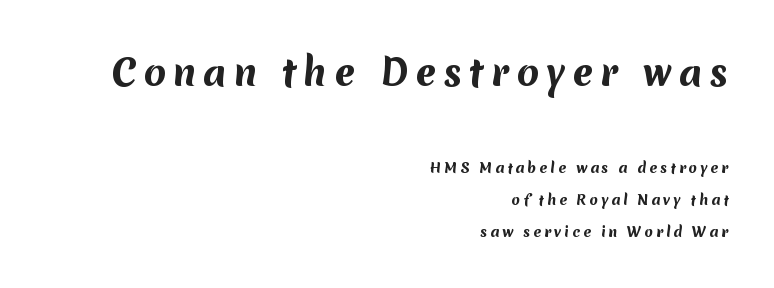
The tracking jumps out immediately: characters are airy and widely separated. Think of a printed novel: that variable character pitch is what you see here. Scale decreases going downward across the two blocks. Type style note: lacks serifs. Descender tails drop into unmarked territory. Heft: maximum for text — a bold.
